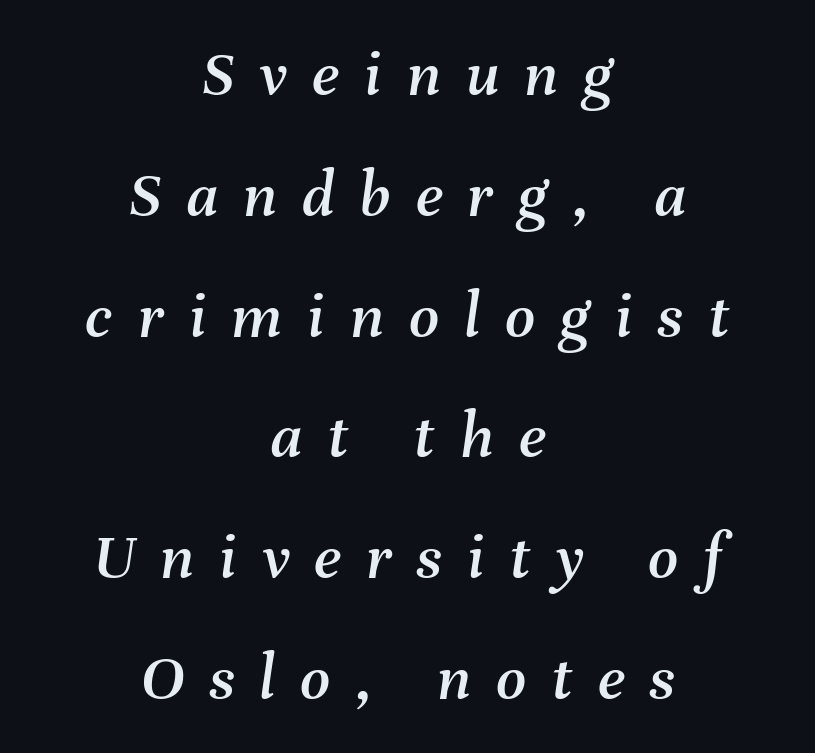
The image shows 66 px text type, italic (leaning right); set centered, line spacing 1.83x, unusually wide letter spacing (+0.38 em), not underlined; medium stroke contrast and a medium x-height.
